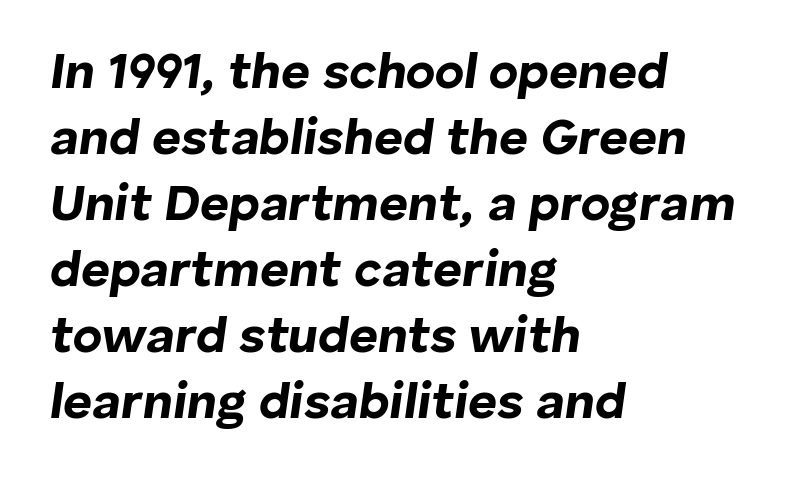
The image shows 50 px bold type, italic (leaning right); set left-aligned, normal line spacing (1.32x), normal letter spacing, not underlined; low stroke contrast and a medium x-height.
